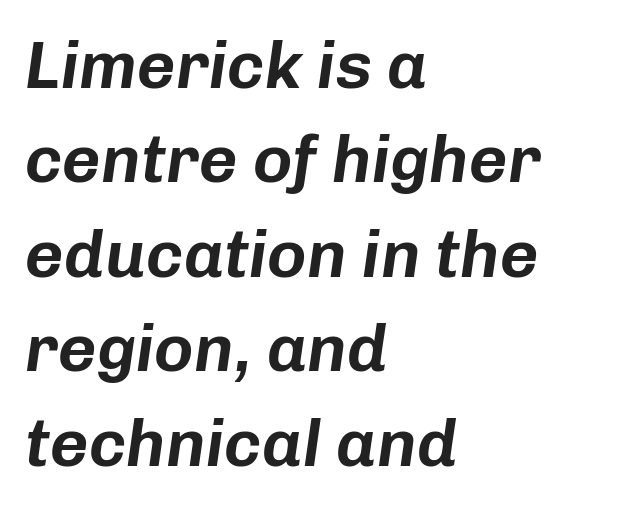
{"italic": "yes", "lean": "right", "slant_degrees": 8, "width": "normal", "stroke_contrast": "low", "x_height": "medium", "monospaced": "no", "underline": "no", "align": "left", "line_spacing": "normal", "line_spacing_ratio": 1.41, "letter_spacing": "normal", "letter_spacing_em": 0.0, "glyph_px": 67}
